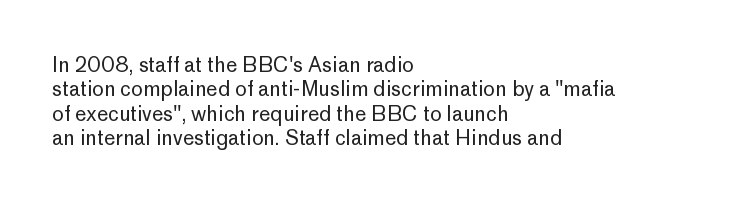
{"italic": "no", "bold": "no", "underline": "no", "align": "left", "line_spacing_ratio": 1.22, "letter_spacing": "normal", "letter_spacing_em": 0.0, "glyph_px": 20}
